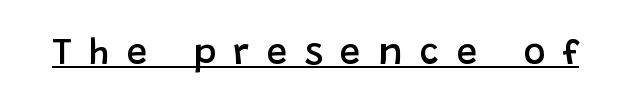
Q: Is the text bold? A: Semi-bold.
Q: Is the text italic (slanted)? A: No, it is upright.
Q: Is the typeface a serif or a sans-serif typeface? A: Sans-serif.
Q: Is the text underlined? A: Yes.
Q: Is the spacing between letters normal or unusually wide? A: Unusually wide.
Q: Width (condensed, normal, or wide)? A: Normal.
Q: Stroke contrast? A: Low.
Q: x-height? A: Large.
Q: Monospaced? A: No.
